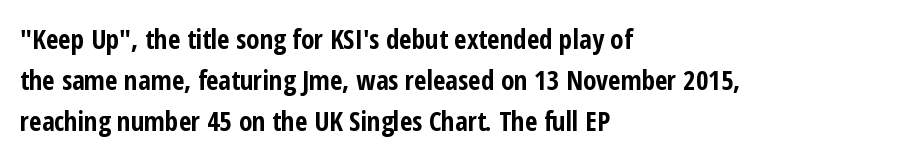
{"italic": "no", "bold": "yes", "underline": "no", "align": "left", "line_spacing": "normal", "line_spacing_ratio": 1.52, "letter_spacing": "normal", "letter_spacing_em": 0.0, "glyph_px": 27}
